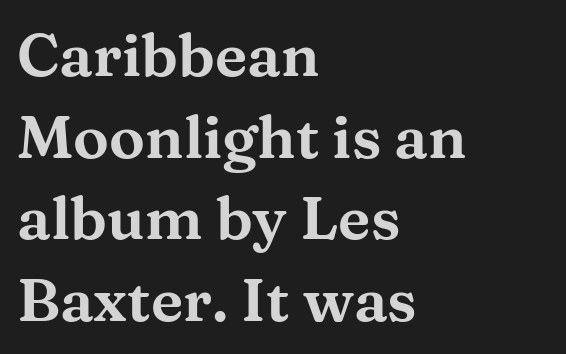
The image shows 60 px wide serif type, upright; set left-aligned, normal line spacing (1.36x), normal letter spacing, not underlined; medium stroke contrast and a medium x-height.
